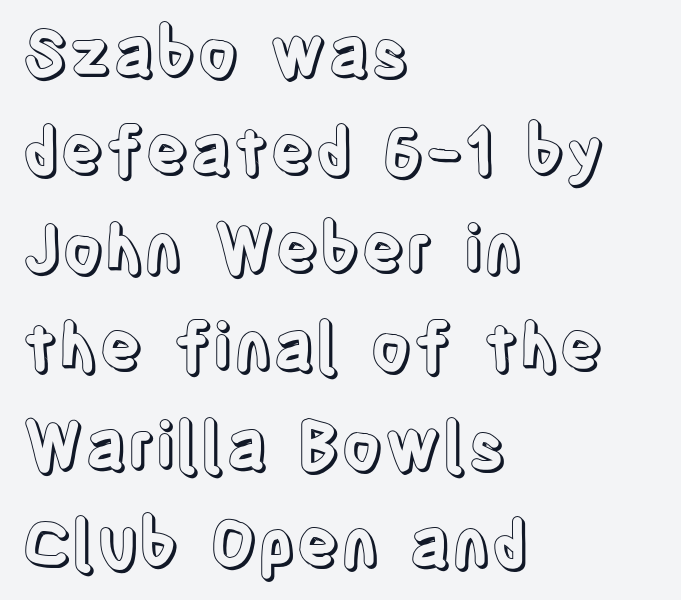
Q: Is the text italic (slanted)? A: No, it is upright.
Q: Is the text underlined? A: No.
Q: How is the paragraph aligned? A: Left-aligned.
Q: Is the spacing between letters normal or unusually wide? A: Normal.
Q: Is the spacing between lines tight, normal or loose? A: Normal.
Q: Width (condensed, normal, or wide)? A: Condensed.
Q: x-height? A: Large.
Q: Monospaced? A: No.
